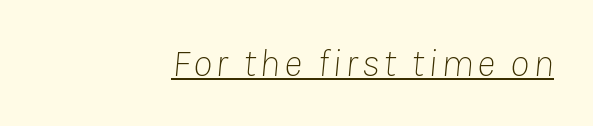
The rendering uses natural spacing where letterforms have individual widths. Compared with a flush-left layout, this one pins lines to the opposite, right side. Each line of the rendering has a horizontal stroke beneath the glyphs. A light-to-regular cut is what we see here. The font's italic variant was chosen for this text.
